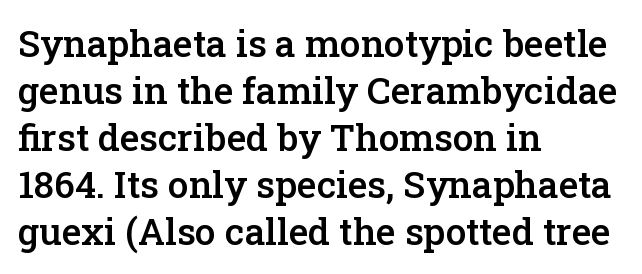
Q: Is the text bold? A: Semi-bold.
Q: Is the text italic (slanted)? A: No, it is upright.
Q: Is the typeface a serif or a sans-serif typeface? A: Serif.
Q: Is the text underlined? A: No.
Q: How is the paragraph aligned? A: Left-aligned.
Q: Is the spacing between letters normal or unusually wide? A: Normal.
Q: Is the spacing between lines tight, normal or loose? A: Normal.
Q: Width (condensed, normal, or wide)? A: Normal.
Q: Stroke contrast? A: Low.
Q: x-height? A: Medium.
Q: Monospaced? A: No.
